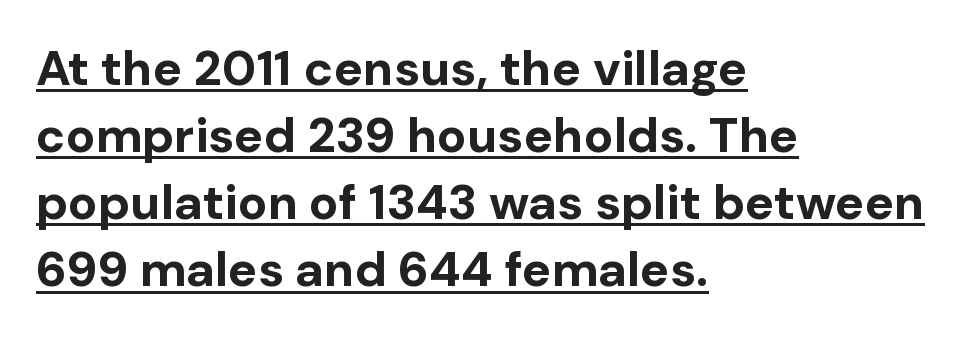
The image shows 49 px bold sans-serif type, upright; set left-aligned, normal line spacing (1.37x), normal letter spacing, underlined; low stroke contrast and a medium x-height.
